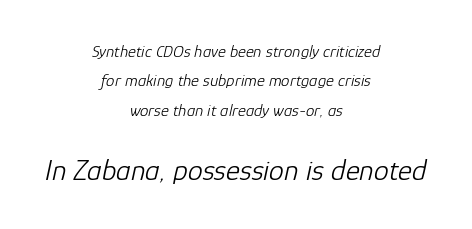
{"italic": "yes", "lean": "right", "slant_degrees": 12, "bold": "no", "weight": "light", "width": "normal", "stroke_contrast": "low", "x_height": "medium", "monospaced": "no", "underline": "no", "align": "center", "line_spacing_ratio": 1.73, "letter_spacing": "normal", "letter_spacing_em": 0.0, "larger_block": "second", "size_ratio": 1.76, "glyph_px": 30}
